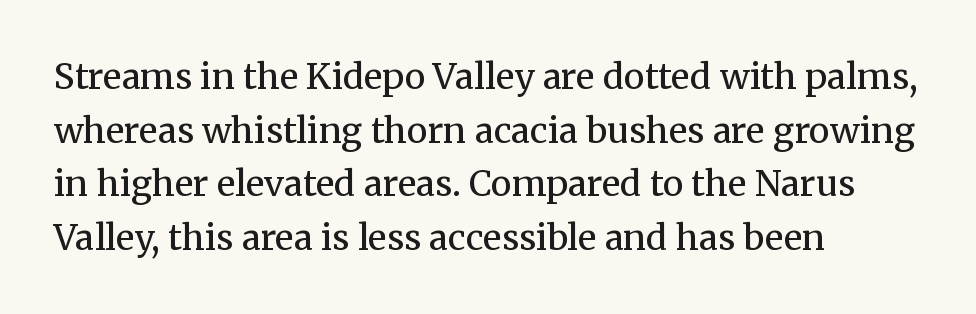
What's the leading like? Ordinary, nothing unusual. Weight: in the light-to-regular range. Casual observation: everything's shoved over to the left. Underline: absent. Here the glyphs are tracked normally, forming tight word shapes.
